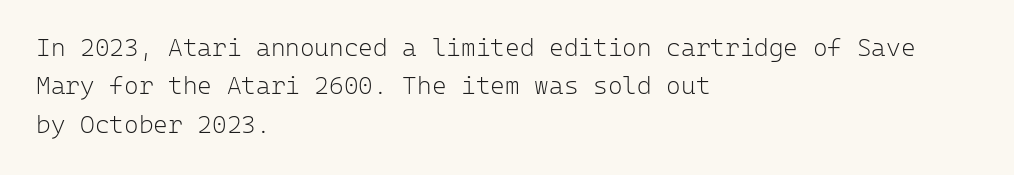
{"italic": "no", "bold": "no", "underline": "no", "align": "left", "line_spacing": "normal", "line_spacing_ratio": 1.54, "letter_spacing": "normal", "letter_spacing_em": 0.0, "glyph_px": 25}
